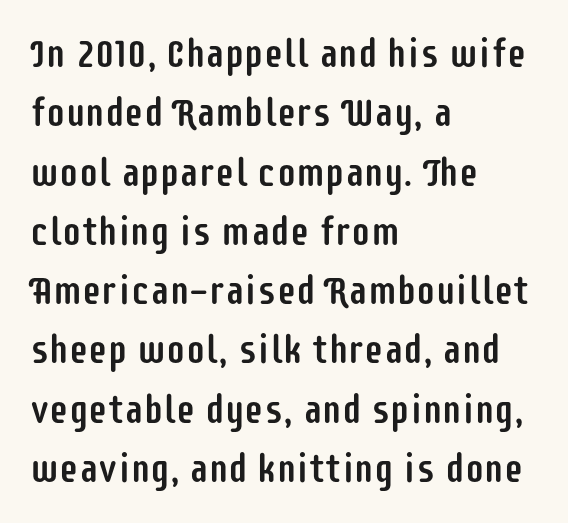
Q: Is the text italic (slanted)? A: No, it is upright.
Q: Is the typeface a serif or a sans-serif typeface? A: Sans-serif.
Q: Is the text underlined? A: No.
Q: How is the paragraph aligned? A: Left-aligned.
Q: Is the spacing between letters normal or unusually wide? A: Normal.
Q: Is the spacing between lines tight, normal or loose? A: Normal.
Q: Width (condensed, normal, or wide)? A: Condensed.
Q: Stroke contrast? A: Low.
Q: x-height? A: Large.
Q: Monospaced? A: No.
